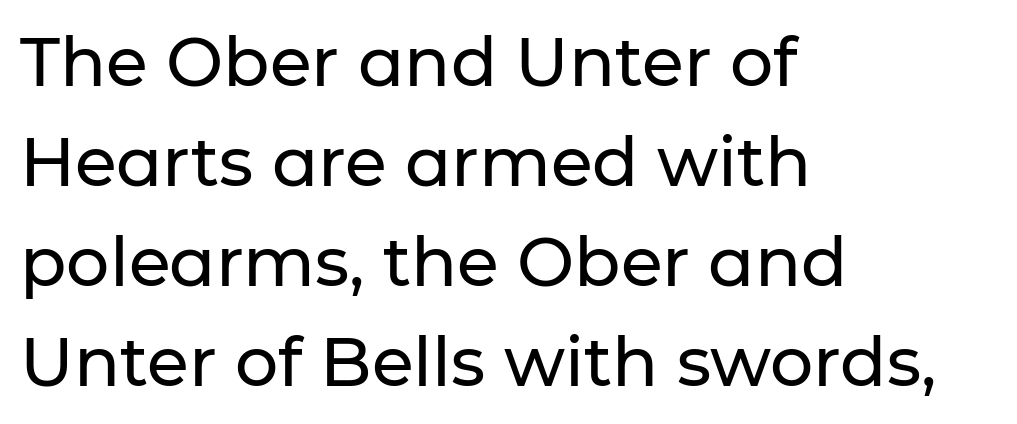
The image shows 68 px sans-serif type, upright; set left-aligned, normal line spacing (1.47x), normal letter spacing, not underlined; low stroke contrast and a medium x-height.
